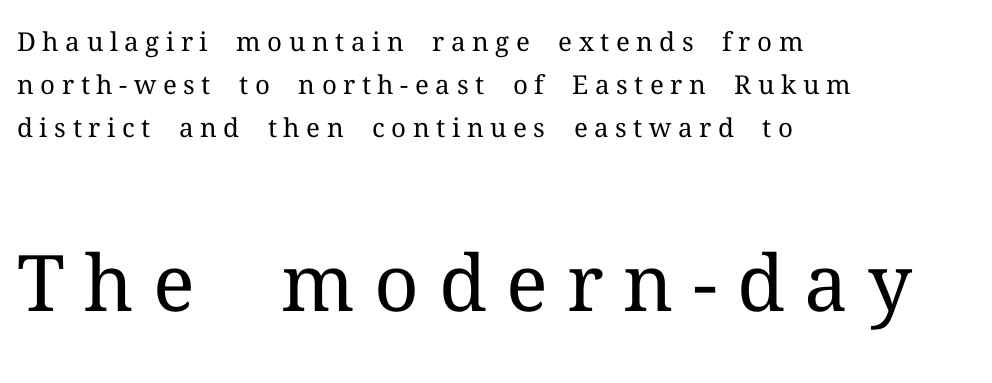
Students, note that the glyphs here are deliberately spaced far apart. Descenders are the only things crossing below the line. This reads as an unemphasized weight, regular at the heaviest. Here the second block reads like a headline and the first like body copy.
